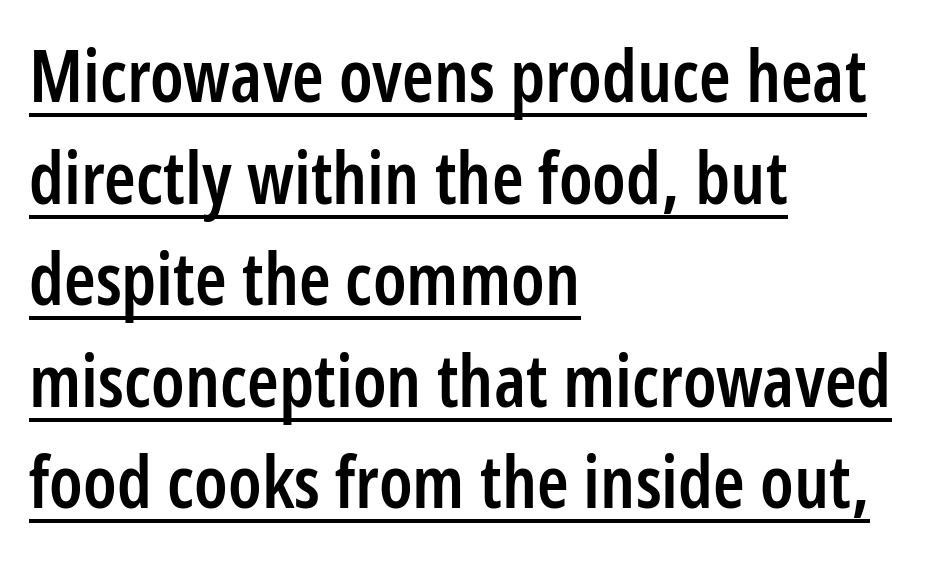
Q: Is the text bold? A: Semi-bold.
Q: Is the text italic (slanted)? A: No, it is upright.
Q: Is the typeface a serif or a sans-serif typeface? A: Sans-serif.
Q: Is the text underlined? A: Yes.
Q: How is the paragraph aligned? A: Left-aligned.
Q: Is the spacing between letters normal or unusually wide? A: Normal.
Q: Is the spacing between lines tight, normal or loose? A: Normal.
Q: Width (condensed, normal, or wide)? A: Condensed.
Q: Stroke contrast? A: Low.
Q: x-height? A: Medium.
Q: Monospaced? A: No.
